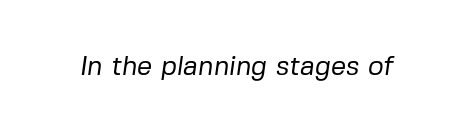
The image shows 27 px text type; set normal letter spacing, not underlined.
